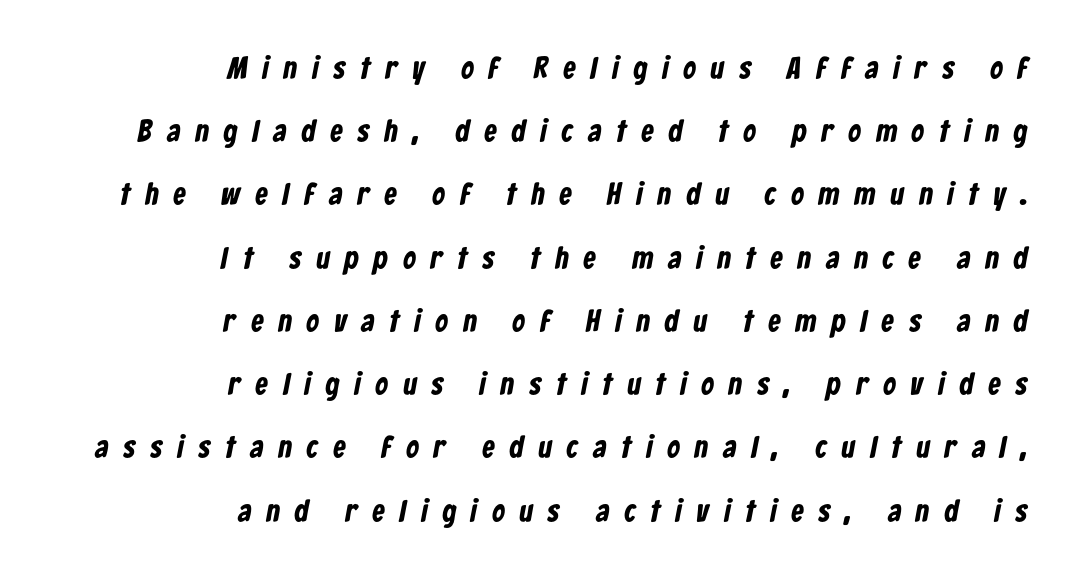
{"serif": "no", "bold": "yes", "weight": "bold", "width": "condensed", "stroke_contrast": "low", "x_height": "medium", "monospaced": "no", "underline": "no", "align": "right", "line_spacing": "loose", "line_spacing_ratio": 2.04, "letter_spacing": "wide", "letter_spacing_em": 0.49, "glyph_px": 31}
